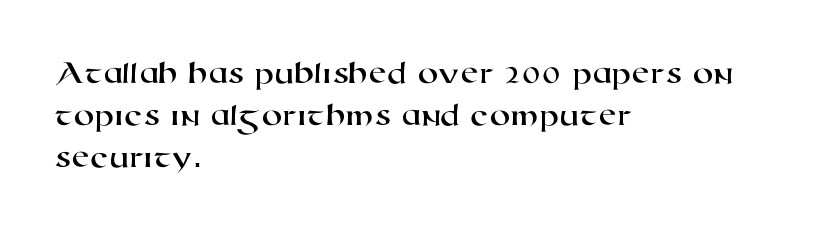
Q: Is the typeface a serif or a sans-serif typeface? A: Sans-serif.
Q: Is the text underlined? A: No.
Q: How is the paragraph aligned? A: Left-aligned.
Q: Is the spacing between letters normal or unusually wide? A: Normal.
Q: Is the spacing between lines tight, normal or loose? A: Normal.
Q: Width (condensed, normal, or wide)? A: Wide.
Q: Stroke contrast? A: High.
Q: x-height? A: Medium.
Q: Monospaced? A: No.
